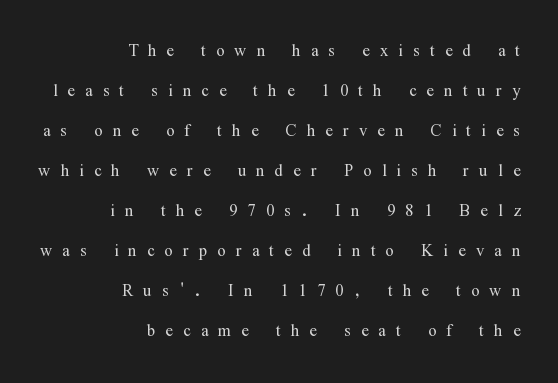
Q: Is the text bold? A: No.
Q: Is the text italic (slanted)? A: No, it is upright.
Q: Is the text underlined? A: No.
Q: How is the paragraph aligned? A: Right-aligned.
Q: Is the spacing between letters normal or unusually wide? A: Unusually wide.
